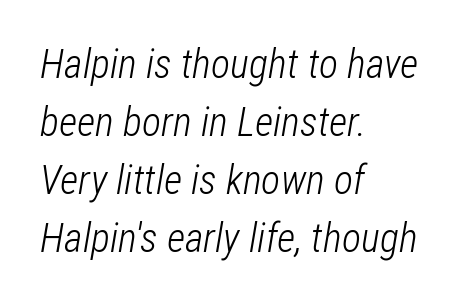
Q: Is the text bold? A: No.
Q: Is the text italic (slanted)? A: Yes, it leans right by about 12 degrees.
Q: Is the text underlined? A: No.
Q: How is the paragraph aligned? A: Left-aligned.
Q: Is the spacing between letters normal or unusually wide? A: Normal.
Q: Is the spacing between lines tight, normal or loose? A: Normal.
Q: Width (condensed, normal, or wide)? A: Condensed.
Q: Stroke contrast? A: Low.
Q: x-height? A: Medium.
Q: Monospaced? A: No.
